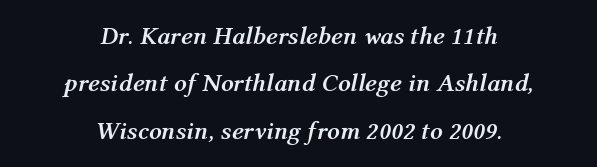
Q: Is the text bold? A: Yes.
Q: Is the text italic (slanted)? A: Yes, it leans right by about 12 degrees.
Q: Is the text underlined? A: No.
Q: How is the paragraph aligned? A: Centered.
Q: Is the spacing between letters normal or unusually wide? A: Normal.
Q: Is the spacing between lines tight, normal or loose? A: Loose.
